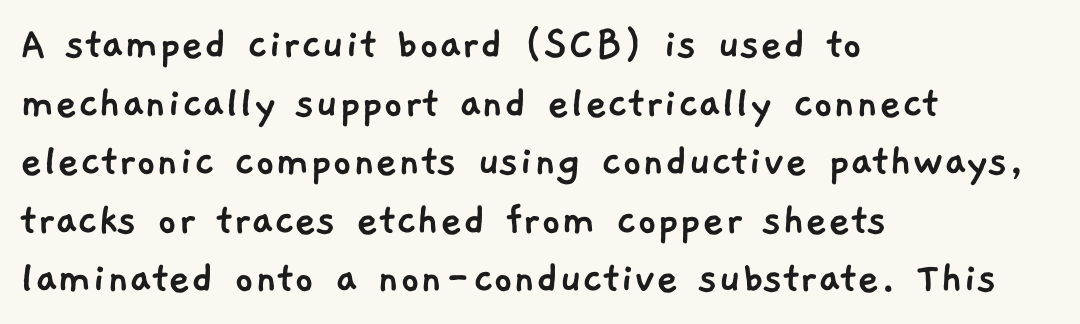
Q: Is the typeface a serif or a sans-serif typeface? A: Sans-serif.
Q: Is the text underlined? A: No.
Q: How is the paragraph aligned? A: Left-aligned.
Q: Is the spacing between letters normal or unusually wide? A: Normal.
Q: Width (condensed, normal, or wide)? A: Normal.
Q: Stroke contrast? A: Low.
Q: x-height? A: Medium.
Q: Monospaced? A: No.
